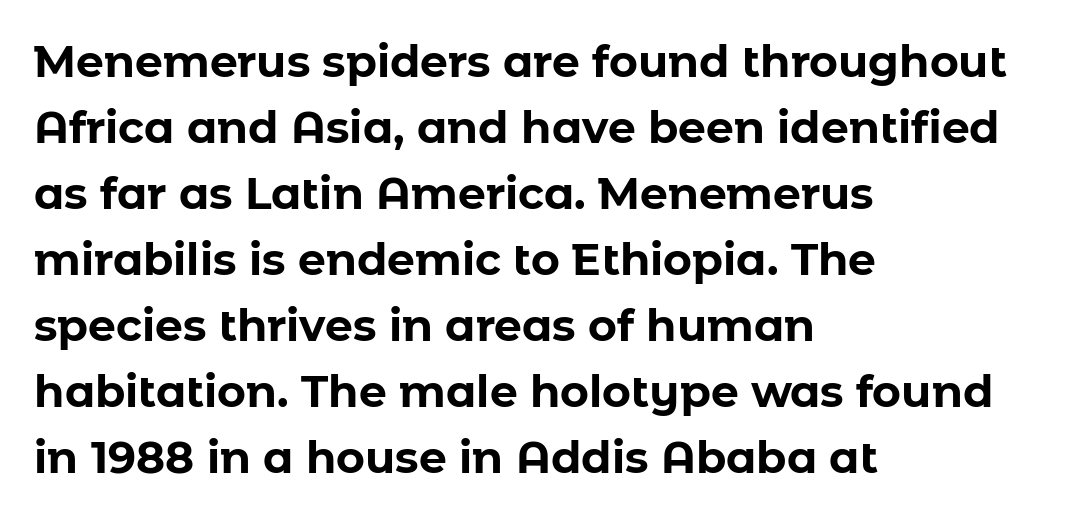
{"serif": "no", "italic": "no", "bold": "yes", "weight": "bold", "width": "normal", "stroke_contrast": "low", "x_height": "medium", "monospaced": "no", "underline": "no", "align": "left", "line_spacing": "normal", "line_spacing_ratio": 1.5, "letter_spacing": "normal", "letter_spacing_em": 0.0, "glyph_px": 44}
